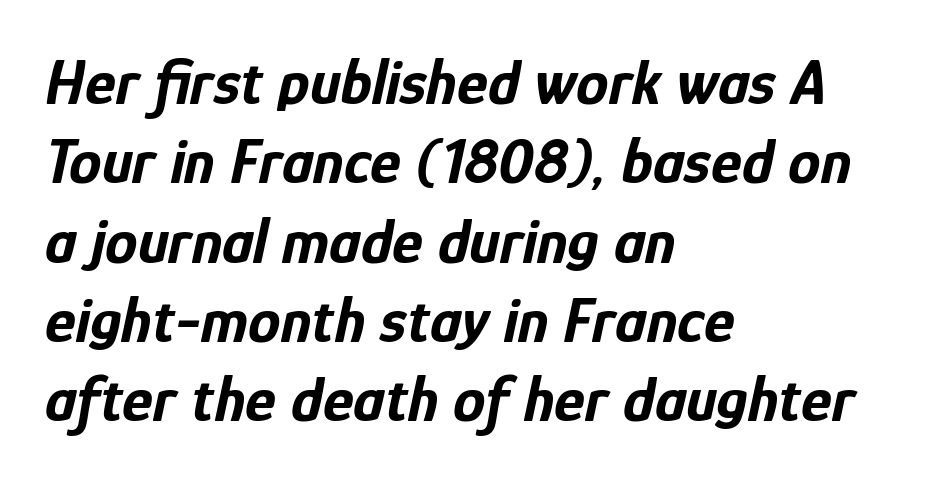
{"italic": "yes", "lean": "right", "slant_degrees": 12, "bold": "yes", "weight": "bold", "width": "condensed", "stroke_contrast": "low", "x_height": "medium", "monospaced": "no", "underline": "no", "align": "left", "line_spacing_ratio": 1.22, "letter_spacing": "normal", "letter_spacing_em": 0.0, "glyph_px": 65}
